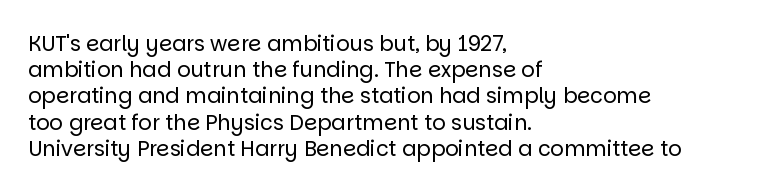
Does extra space separate the letters? No, they use regular spacing. Layout note: lines flush left. The area under the type is left untouched. This reads as an unemphasized weight, regular at the heaviest. This is roman type, the default non-slanted kind. Vertical spacing — default.
